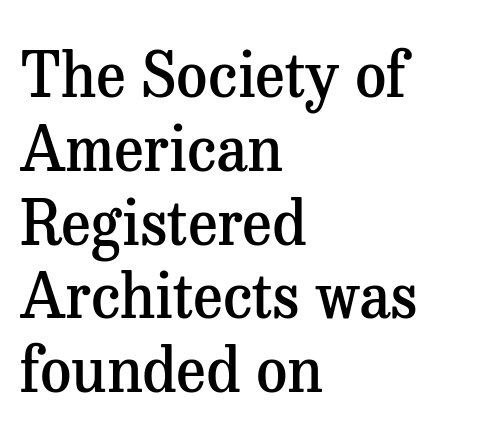
The image shows 61 px semibold serif type, upright; set left-aligned, line spacing 1.21x, normal letter spacing, not underlined; medium stroke contrast and a medium x-height.
